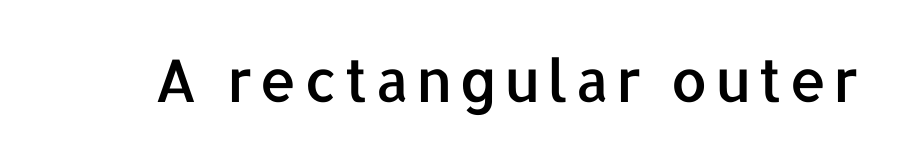
Type style note: lacks serifs. Lines of text with bare space underneath. Each letter keeps its own natural width here, so spacing adapts to shape. Tall strokes in this sample are plumb rather than angled.
